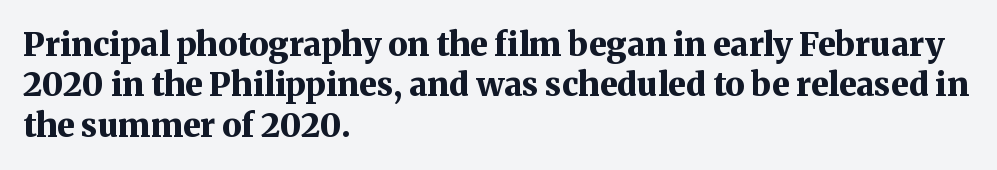
Character widths vary here, with narrow letters taking less room than wide ones. The font family rendered here belongs to the serif group. Summary of weight: heavy, a full bold. Style check: upright.
